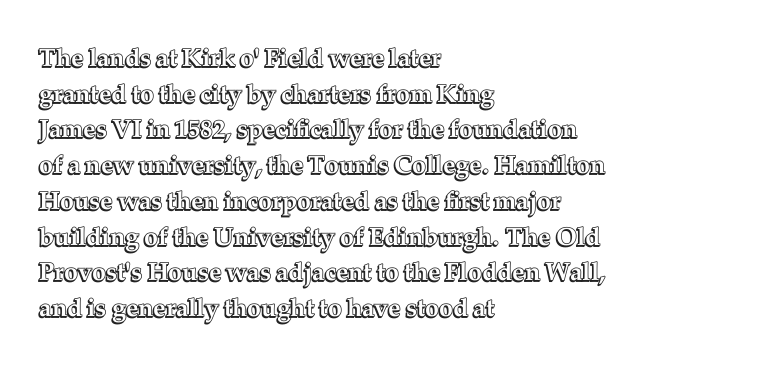
{"italic": "no", "underline": "no", "align": "left", "line_spacing": "normal", "line_spacing_ratio": 1.43, "letter_spacing": "normal", "letter_spacing_em": 0.0, "glyph_px": 25}
